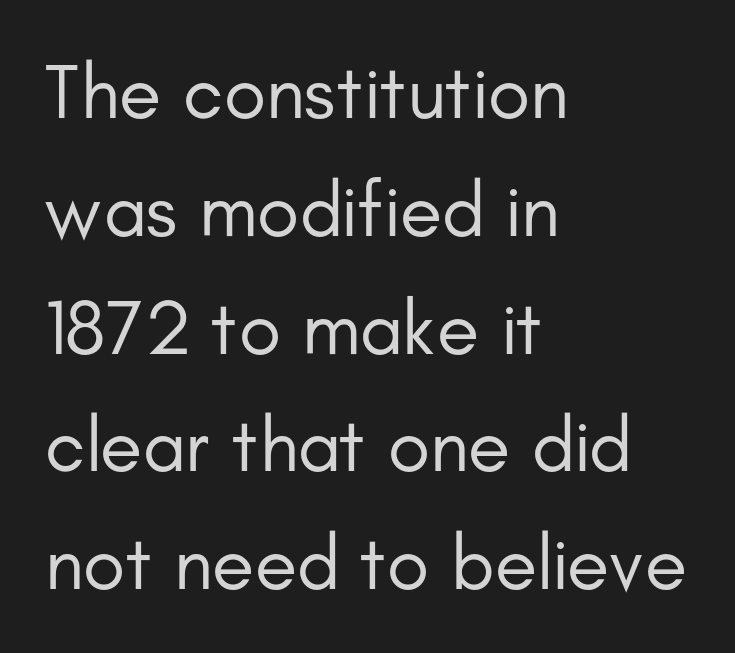
Q: Is the text bold? A: No.
Q: Is the text italic (slanted)? A: No, it is upright.
Q: Is the typeface a serif or a sans-serif typeface? A: Sans-serif.
Q: Is the text underlined? A: No.
Q: How is the paragraph aligned? A: Left-aligned.
Q: Is the spacing between letters normal or unusually wide? A: Normal.
Q: Is the spacing between lines tight, normal or loose? A: Normal.
Q: Width (condensed, normal, or wide)? A: Normal.
Q: Stroke contrast? A: Low.
Q: x-height? A: Small.
Q: Monospaced? A: No.
